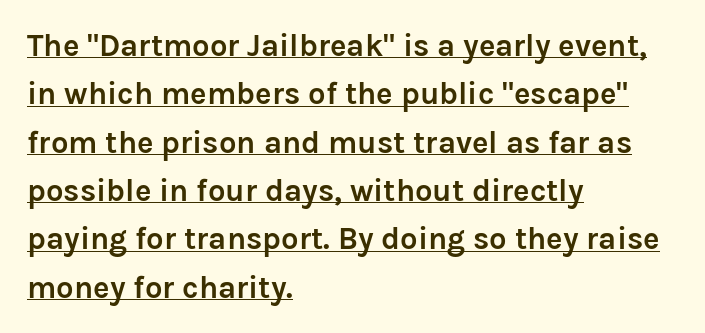
Underline: present. Where is the straight margin? On the left. The leading is moderate, giving the passage an even texture. Default kerning and tracking; the words read as compact shapes.
